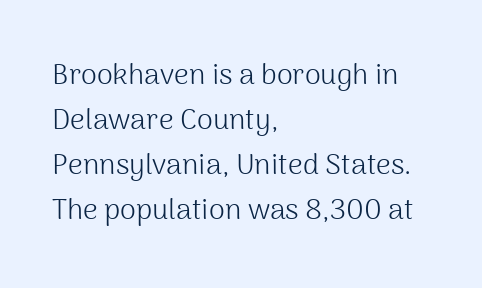
The image shows 29 px light sans-serif type, upright; set left-aligned, normal line spacing (1.55x), normal letter spacing, not underlined; medium stroke contrast and a medium x-height.
